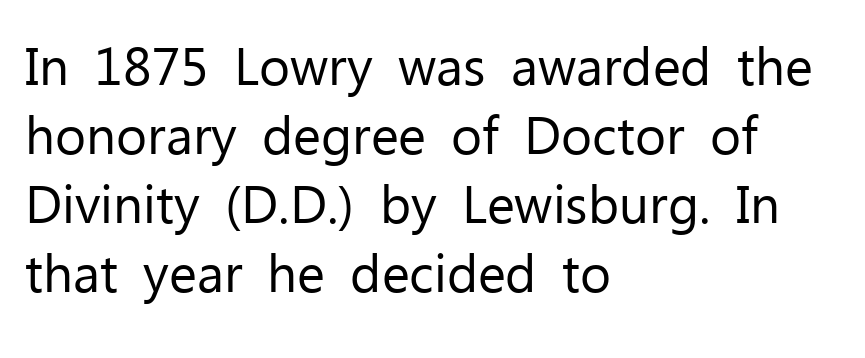
The image shows 53 px regular-weight sans-serif type, upright; set left-aligned, normal line spacing (1.3x), normal letter spacing, not underlined; low stroke contrast and a medium x-height.
